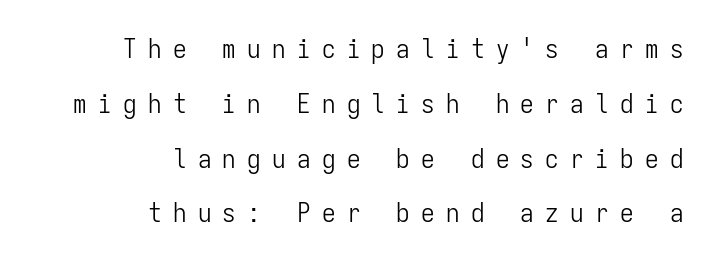
The image shows 27 px text type, upright; set right-aligned, loose line spacing (2.03x), unusually wide letter spacing (+0.42 em), not underlined.
